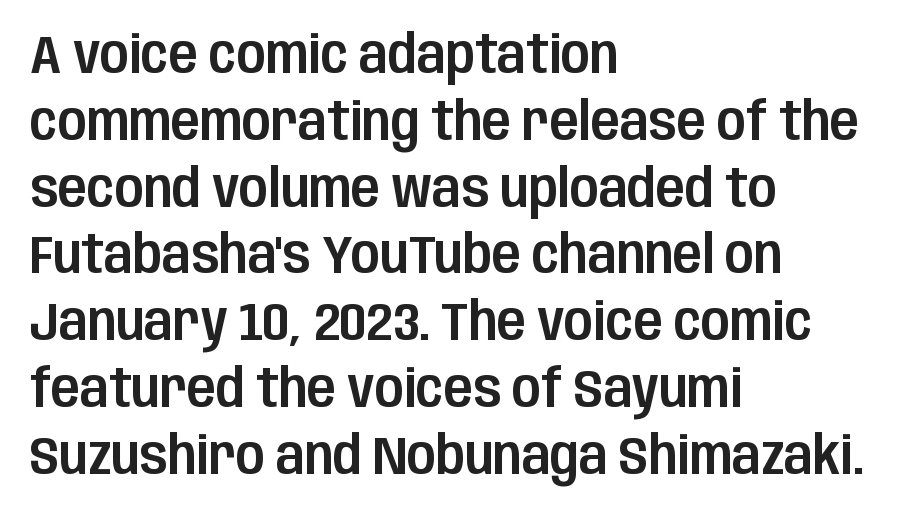
Q: Is the text italic (slanted)? A: No, it is upright.
Q: Is the typeface a serif or a sans-serif typeface? A: Sans-serif.
Q: Is the text underlined? A: No.
Q: How is the paragraph aligned? A: Left-aligned.
Q: Is the spacing between letters normal or unusually wide? A: Normal.
Q: Is the spacing between lines tight, normal or loose? A: Normal.
Q: Width (condensed, normal, or wide)? A: Condensed.
Q: Stroke contrast? A: Low.
Q: x-height? A: Large.
Q: Monospaced? A: No.
